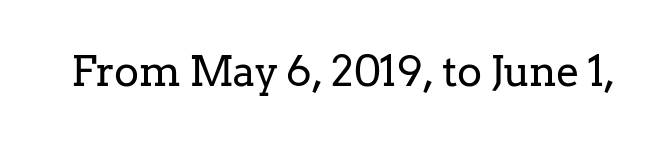
The image shows 42 px regular-weight serif type, upright; set normal letter spacing, not underlined; low stroke contrast and a medium x-height.
